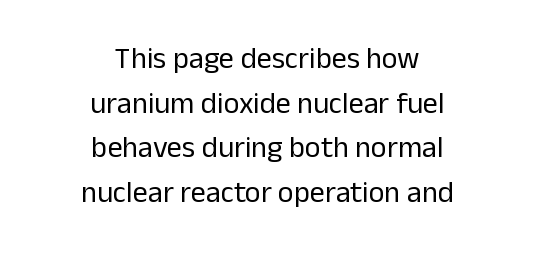
The image shows 30 px regular-weight sans-serif type, upright; set centered, normal line spacing (1.49x), normal letter spacing, not underlined; low stroke contrast and a medium x-height.
